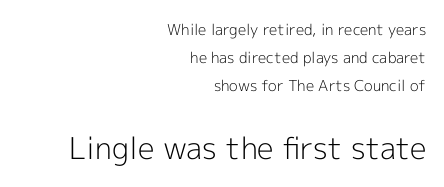
A clean baseline with only descenders dipping below it. The typesetting does not lean heavy: it is not bold. A student would notice the bottom passage is typeset larger than what precedes it. The passage shown is typed in a proportional face where columns would drift. Characters remain perfectly vertical along every line.
